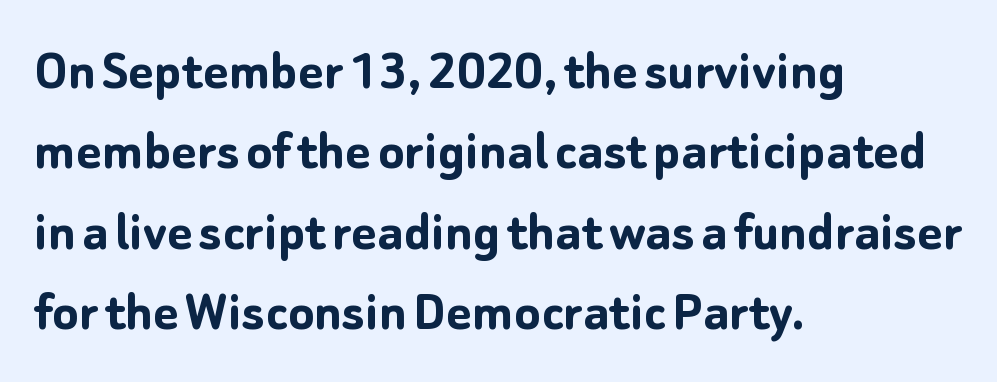
The image shows 60 px semibold sans-serif type, upright; set left-aligned, normal line spacing (1.34x), normal letter spacing, not underlined; low stroke contrast and a medium x-height.
